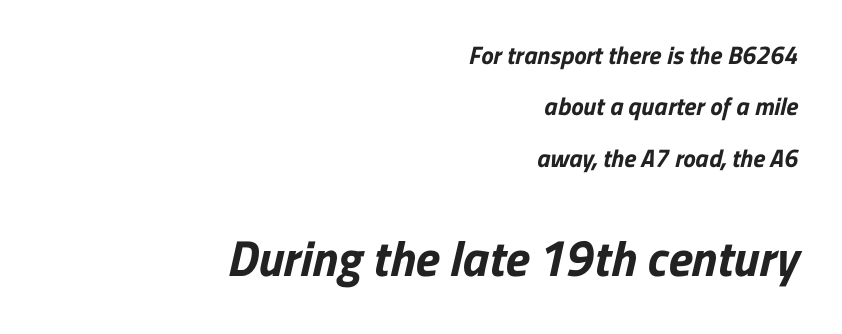
{"serif": "no", "bold": "yes", "weight": "bold", "width": "normal", "stroke_contrast": "low", "x_height": "medium", "monospaced": "no", "underline": "no", "align": "right", "line_spacing": "loose", "line_spacing_ratio": 2.06, "letter_spacing": "normal", "letter_spacing_em": 0.0, "larger_block": "second", "size_ratio": 2.0, "glyph_px": 50}
